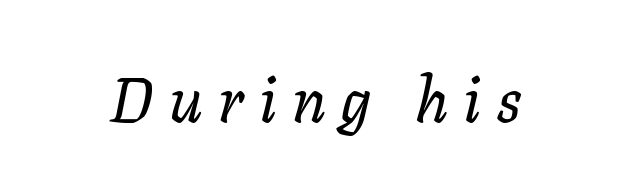
{"serif": "yes", "italic": "yes", "lean": "right", "slant_degrees": 11, "width": "normal", "stroke_contrast": "low", "x_height": "medium", "monospaced": "no", "underline": "no", "align": "center", "letter_spacing": "wide", "letter_spacing_em": 0.24, "glyph_px": 64}
